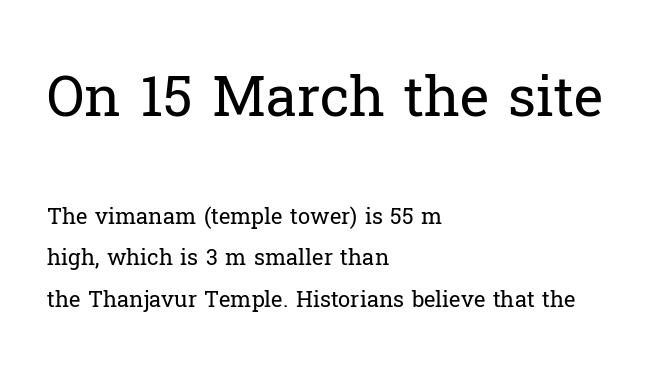
{"serif": "yes", "italic": "no", "bold": "no", "weight": "regular", "width": "normal", "stroke_contrast": "low", "x_height": "medium", "monospaced": "no", "underline": "no", "align": "left", "line_spacing_ratio": 1.88, "letter_spacing": "normal", "letter_spacing_em": 0.0, "larger_block": "first", "size_ratio": 2.55, "glyph_px": 56}
